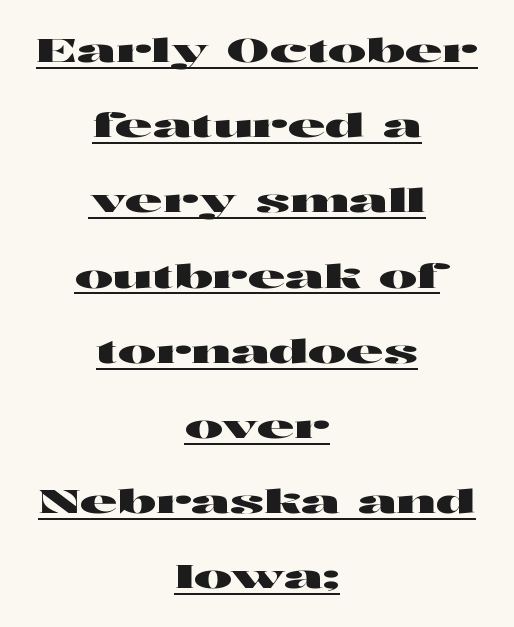
Q: Is the text italic (slanted)? A: No, it is upright.
Q: Is the typeface a serif or a sans-serif typeface? A: Sans-serif.
Q: Is the text underlined? A: Yes.
Q: How is the paragraph aligned? A: Centered.
Q: Is the spacing between letters normal or unusually wide? A: Normal.
Q: Is the spacing between lines tight, normal or loose? A: Loose.
Q: Width (condensed, normal, or wide)? A: Wide.
Q: Stroke contrast? A: High.
Q: x-height? A: Medium.
Q: Monospaced? A: No.
